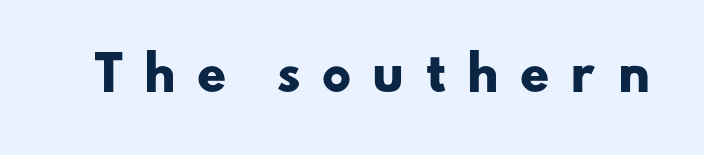
The image shows 46 px heavy, wide sans-serif type; set unusually wide letter spacing (+0.44 em), not underlined; low stroke contrast and a small x-height.
